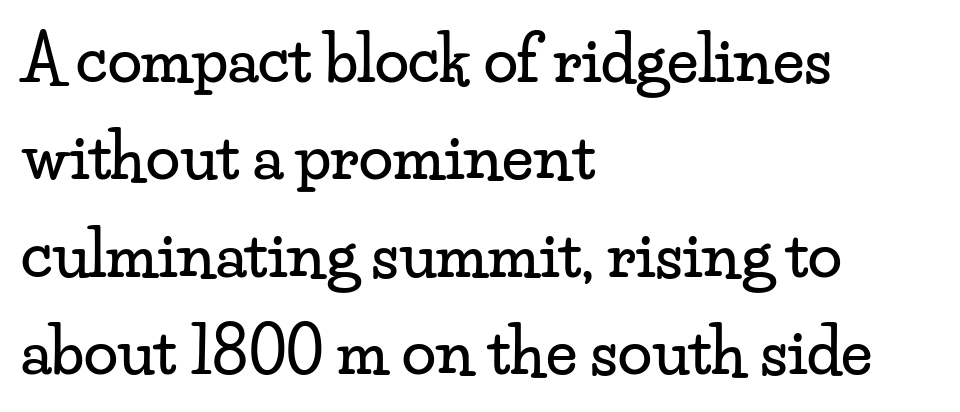
Q: Is the text italic (slanted)? A: No, it is upright.
Q: Is the typeface a serif or a sans-serif typeface? A: Serif.
Q: Is the text underlined? A: No.
Q: How is the paragraph aligned? A: Left-aligned.
Q: Is the spacing between letters normal or unusually wide? A: Normal.
Q: Is the spacing between lines tight, normal or loose? A: Normal.
Q: Width (condensed, normal, or wide)? A: Wide.
Q: Stroke contrast? A: Low.
Q: x-height? A: Small.
Q: Monospaced? A: No.
